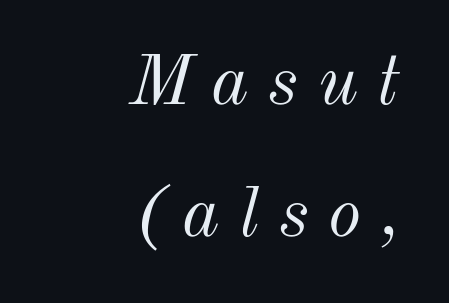
{"italic": "yes", "lean": "right", "slant_degrees": 12, "bold": "no", "weight": "light", "width": "normal", "stroke_contrast": "medium", "x_height": "small", "monospaced": "no", "underline": "no", "align": "right", "line_spacing_ratio": 1.86, "letter_spacing": "wide", "letter_spacing_em": 0.27, "glyph_px": 71}
